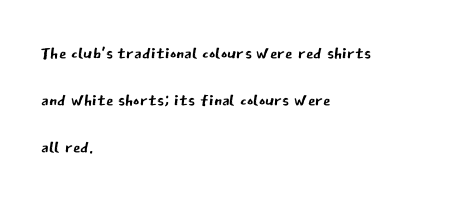
Q: Is the text bold? A: No.
Q: Is the text italic (slanted)? A: No, it is upright.
Q: Is the text underlined? A: No.
Q: How is the paragraph aligned? A: Left-aligned.
Q: Is the spacing between letters normal or unusually wide? A: Normal.
Q: Is the spacing between lines tight, normal or loose? A: Loose.
